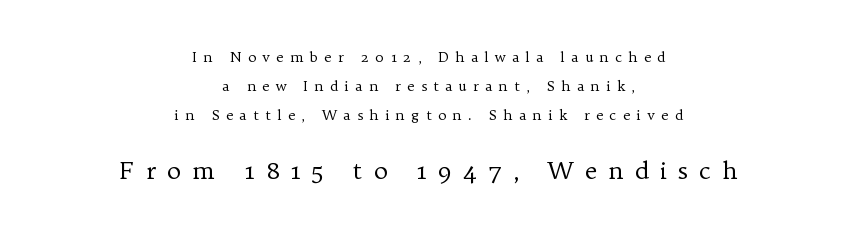
Q: Is the text bold? A: No.
Q: Is the text italic (slanted)? A: No, it is upright.
Q: Is the text underlined? A: No.
Q: How is the paragraph aligned? A: Centered.
Q: Is the spacing between letters normal or unusually wide? A: Unusually wide.
Q: Is the spacing between lines tight, normal or loose? A: Loose.
Q: Which block of text is set in a larger size, the first (top) or the second (bottom)? A: The second (bottom) one.
